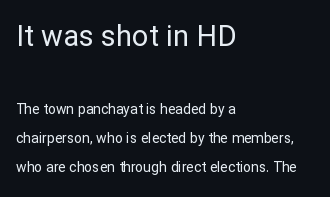
The image shows 29 px regular-weight sans-serif type, upright; set left-aligned, loose line spacing (2.07x), normal letter spacing, not underlined; the first (top) block is 2.07x larger; low stroke contrast and a medium x-height.
